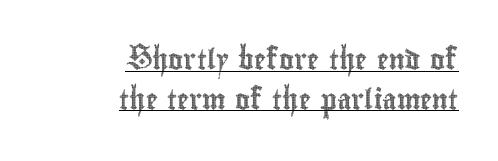
{"italic": "no", "underline": "yes", "align": "right", "line_spacing": "loose", "line_spacing_ratio": 1.98, "letter_spacing": "normal", "letter_spacing_em": 0.0, "glyph_px": 20}
